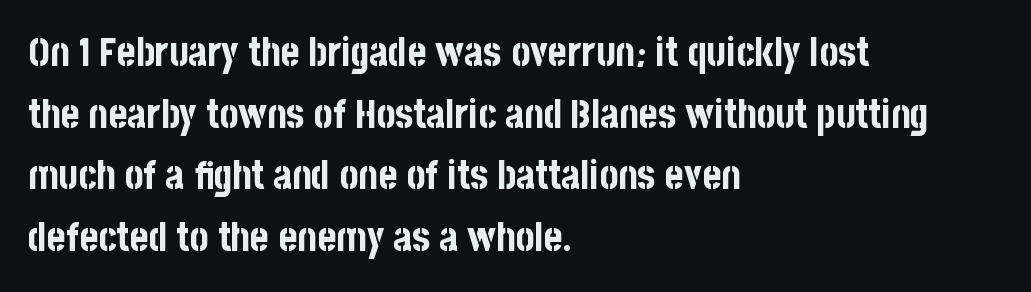
Q: Is the text bold? A: Yes.
Q: Is the text italic (slanted)? A: No, it is upright.
Q: Is the typeface a serif or a sans-serif typeface? A: Sans-serif.
Q: Is the text underlined? A: No.
Q: How is the paragraph aligned? A: Left-aligned.
Q: Is the spacing between letters normal or unusually wide? A: Normal.
Q: Is the spacing between lines tight, normal or loose? A: Normal.
Q: Width (condensed, normal, or wide)? A: Condensed.
Q: Stroke contrast? A: Low.
Q: x-height? A: Large.
Q: Monospaced? A: No.
